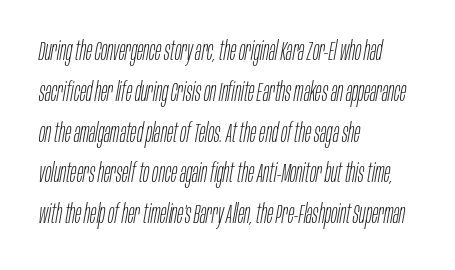
Q: Is the text bold? A: No.
Q: Is the text italic (slanted)? A: Yes, it leans right by about 10 degrees.
Q: Is the text underlined? A: No.
Q: How is the paragraph aligned? A: Left-aligned.
Q: Is the spacing between letters normal or unusually wide? A: Normal.
Q: Is the spacing between lines tight, normal or loose? A: Normal.
